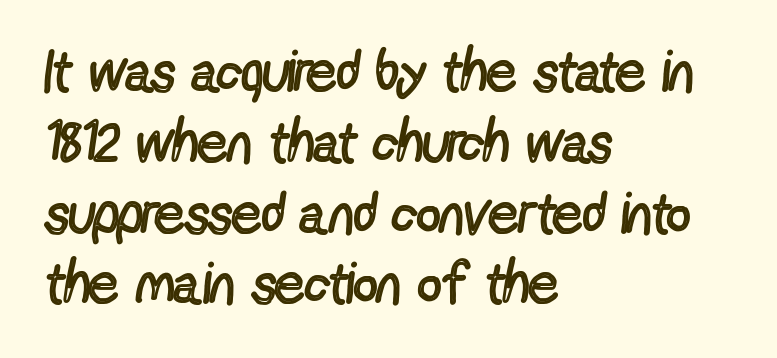
Q: Is the text bold? A: No.
Q: Is the typeface a serif or a sans-serif typeface? A: Sans-serif.
Q: Is the text underlined? A: No.
Q: How is the paragraph aligned? A: Left-aligned.
Q: Is the spacing between letters normal or unusually wide? A: Normal.
Q: Width (condensed, normal, or wide)? A: Condensed.
Q: x-height? A: Medium.
Q: Monospaced? A: No.
